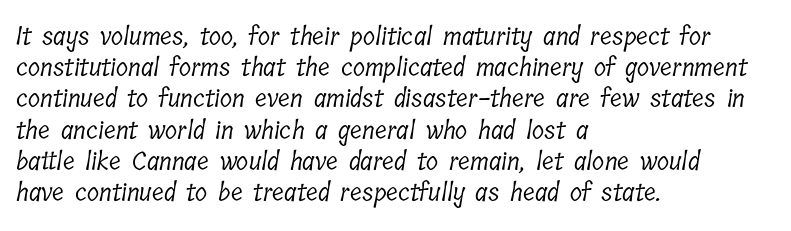
The image shows 25 px text type; set left-aligned, normal line spacing (1.25x), normal letter spacing, not underlined.
